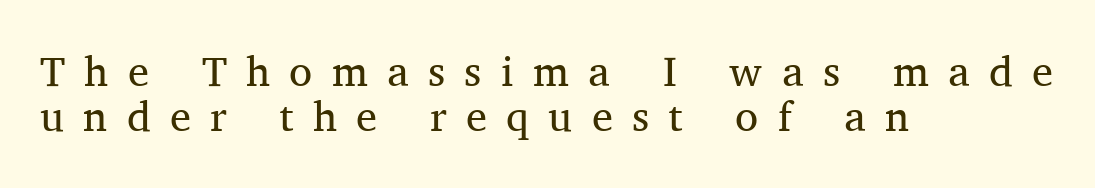
Tracking value appears strongly positive — letters spread wide. Proportional: the letters do not fall into vertical columns. Visually the block forms a straight wall on the left and a jagged coastline on the right. The axis of the letterforms is exactly vertical.
